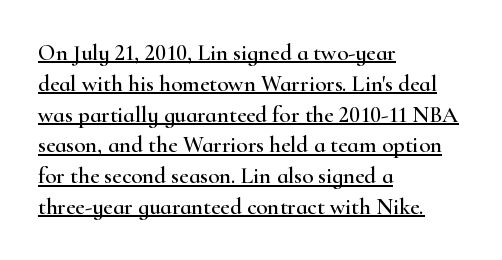
The image shows 23 px text type, upright; set left-aligned, normal line spacing (1.34x), normal letter spacing, underlined.
